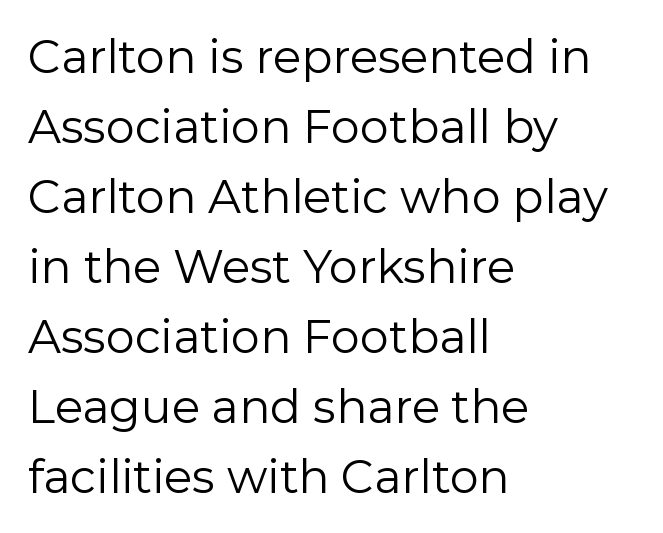
Note the varied advance widths — an 'i' is clearly narrower than an 'm'. Anything drawn beneath the words? Only blank space. Regarding serifs, this sample does without them. Glyph-to-glyph distance matches everyday printed text.
